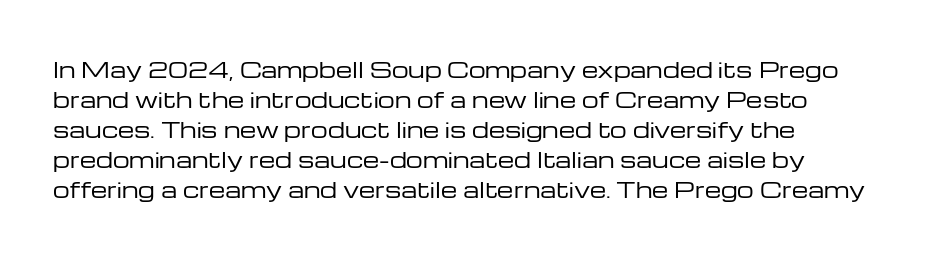
Q: Is the text bold? A: No.
Q: Is the text italic (slanted)? A: No, it is upright.
Q: Is the text underlined? A: No.
Q: Is the spacing between letters normal or unusually wide? A: Normal.
Q: Is the spacing between lines tight, normal or loose? A: Normal.
